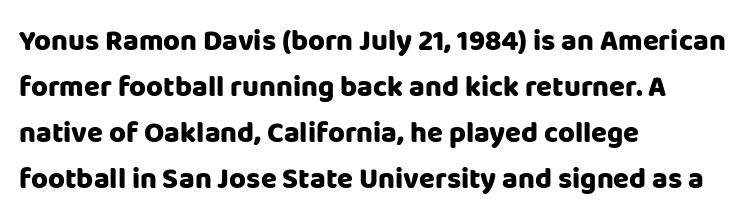
Q: Is the text bold? A: Yes.
Q: Is the text italic (slanted)? A: No, it is upright.
Q: Is the typeface a serif or a sans-serif typeface? A: Sans-serif.
Q: Is the text underlined? A: No.
Q: How is the paragraph aligned? A: Left-aligned.
Q: Is the spacing between letters normal or unusually wide? A: Normal.
Q: Is the spacing between lines tight, normal or loose? A: Normal.
Q: Width (condensed, normal, or wide)? A: Normal.
Q: Stroke contrast? A: Low.
Q: x-height? A: Large.
Q: Monospaced? A: No.
